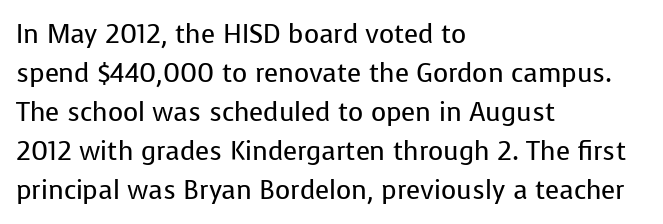
Q: Is the text bold? A: No.
Q: Is the text italic (slanted)? A: No, it is upright.
Q: Is the text underlined? A: No.
Q: How is the paragraph aligned? A: Left-aligned.
Q: Is the spacing between letters normal or unusually wide? A: Normal.
Q: Is the spacing between lines tight, normal or loose? A: Normal.
